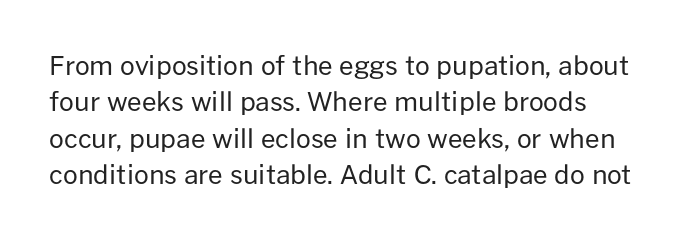
The image shows 26 px text type, upright; set left-aligned, normal line spacing (1.4x), normal letter spacing, not underlined.
